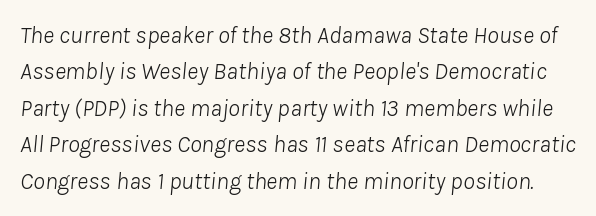
{"italic": "yes", "lean": "right", "slant_degrees": 8, "bold": "no", "underline": "no", "line_spacing": "normal", "line_spacing_ratio": 1.52, "letter_spacing": "normal", "letter_spacing_em": 0.0, "glyph_px": 24}
